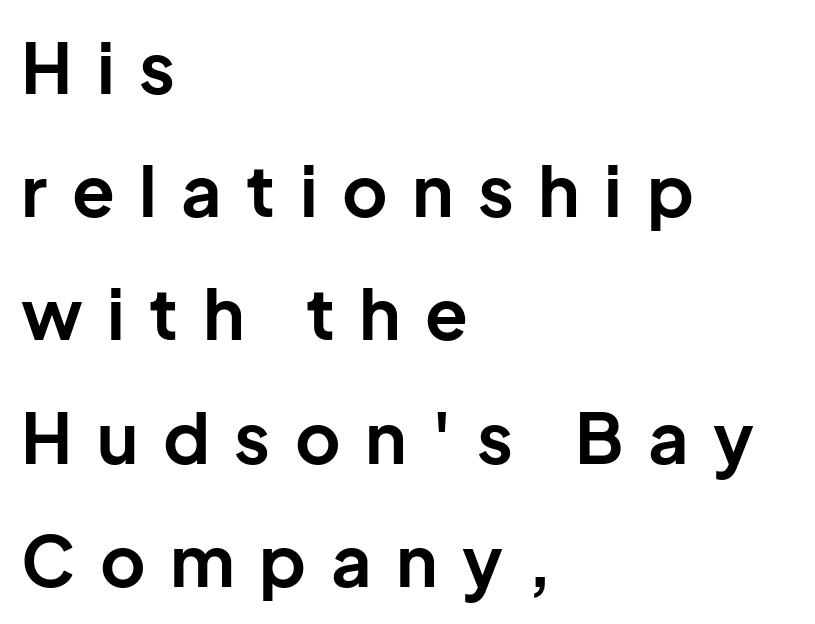
{"serif": "no", "italic": "no", "bold": "yes", "weight": "bold", "width": "normal", "stroke_contrast": "low", "x_height": "medium", "monospaced": "no", "underline": "no", "align": "left", "line_spacing_ratio": 1.76, "letter_spacing": "wide", "letter_spacing_em": 0.35, "glyph_px": 70}
